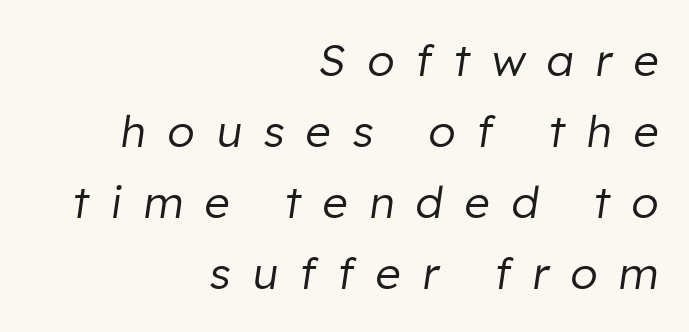
How would I describe the line gaps? Plain and ordinary. The font is comparable to plain body text, perhaps lighter. Caption: multi-line text, flush right, ragged left. There's an unmistakable incline to the writing here.
